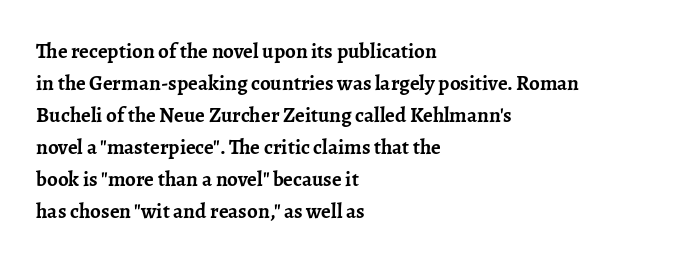
The type sits square on the baseline with zero lean. Summary of weight: heavy, a full bold. Interline gaps are of average width in this sample. The type is set solid horizontally, with unmodified tracking. Underline: absent.
